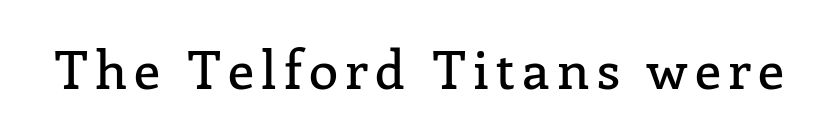
Italic: no, the glyphs are upright roman. These lines are composed in type with serifs. This sample has the flowing, uneven cadence of proportional lettering. Any mark beneath the type? The region is blank.
